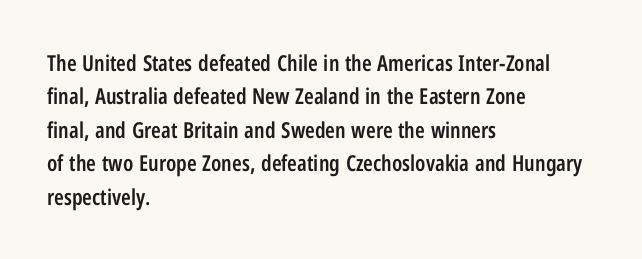
Q: Is the text bold? A: Semi-bold.
Q: Is the text italic (slanted)? A: No, it is upright.
Q: Is the text underlined? A: No.
Q: How is the paragraph aligned? A: Left-aligned.
Q: Is the spacing between letters normal or unusually wide? A: Normal.
Q: Is the spacing between lines tight, normal or loose? A: Normal.
